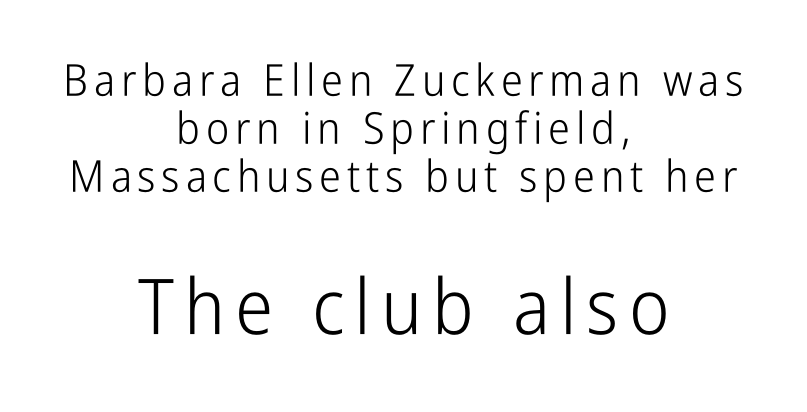
{"serif": "no", "italic": "no", "bold": "no", "weight": "light", "width": "condensed", "stroke_contrast": "low", "x_height": "medium", "monospaced": "no", "underline": "no", "align": "center", "line_spacing": "tight", "line_spacing_ratio": 1.09, "larger_block": "second", "size_ratio": 1.75, "glyph_px": 77}
